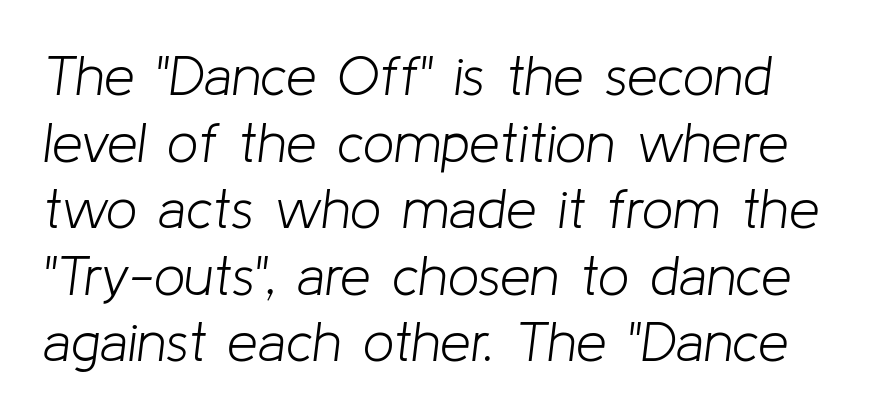
The image shows 55 px light type, italic (leaning right); set line spacing 1.21x, normal letter spacing, not underlined; low stroke contrast and a medium x-height.
